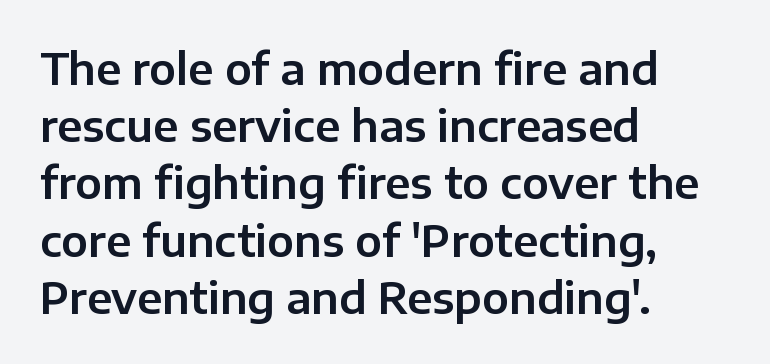
The image shows 43 px sans-serif type, upright; set left-aligned, normal line spacing (1.33x), normal letter spacing, not underlined; low stroke contrast and a medium x-height.
